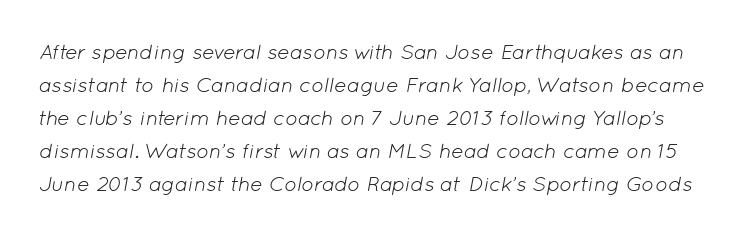
Observe the ordinary spacing: letters are neighbours, not strangers. Bare-footed words on every line. Posture: slanted. What's the leading like? Ordinary, nothing unusual. No letter is thick-stroked: the sample isn't bold.
